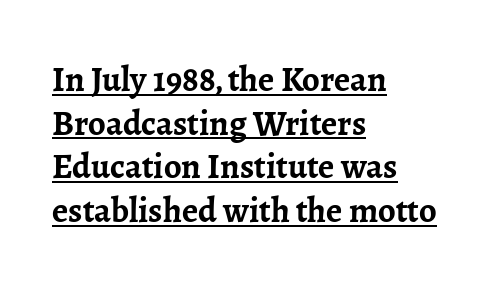
The image shows 35 px semibold serif type, upright; set left-aligned, normal line spacing (1.25x), normal letter spacing, underlined; low stroke contrast and a medium x-height.
